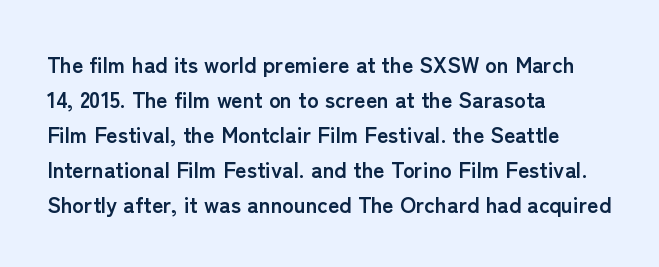
Q: Is the text bold? A: Yes.
Q: Is the text italic (slanted)? A: No, it is upright.
Q: Is the text underlined? A: No.
Q: How is the paragraph aligned? A: Left-aligned.
Q: Is the spacing between letters normal or unusually wide? A: Normal.
Q: Is the spacing between lines tight, normal or loose? A: Normal.
